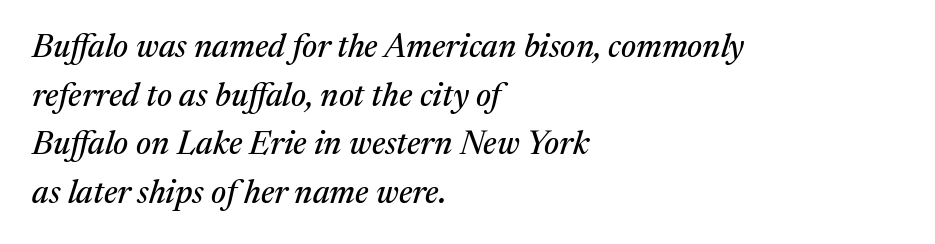
The image shows 33 px serif type, italic (leaning right); set left-aligned, normal line spacing (1.47x), normal letter spacing, not underlined; medium stroke contrast and a medium x-height.
